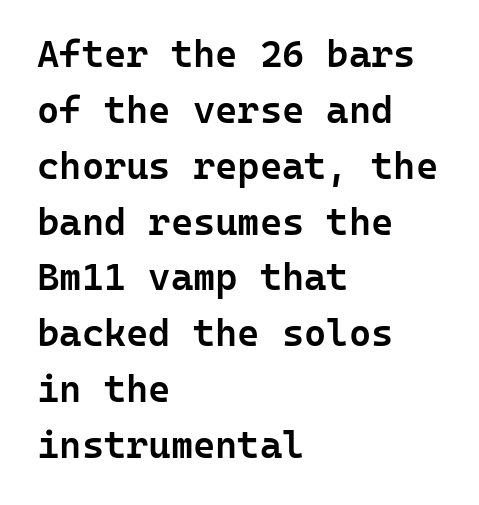
{"serif": "no", "italic": "no", "bold": "semi", "weight": "semibold", "width": "normal", "stroke_contrast": "low", "x_height": "medium", "monospaced": "yes", "underline": "no", "align": "left", "line_spacing": "normal", "line_spacing_ratio": 1.47, "letter_spacing": "normal", "letter_spacing_em": 0.0, "glyph_px": 38}
